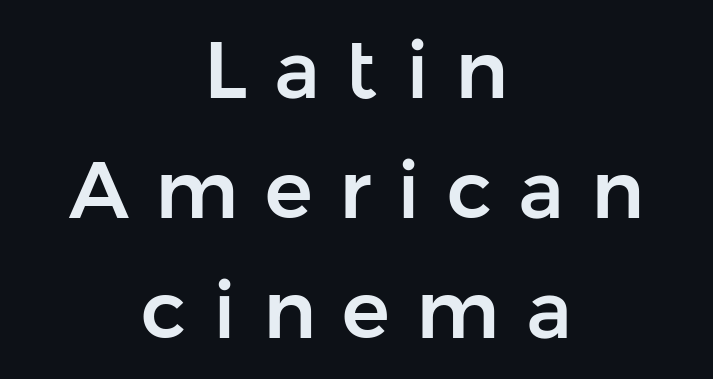
This rendering employs a face without finishing strokes, i.e., a sans-serif. Tall strokes in this sample are plumb rather than angled. The horizontal fit of the characters is loose and conspicuously gappy. Only glyphs here, with clear space below each row. The line-height multiplier appears to be the usual default. Do the characters align in a grid? No, the font is proportional.
